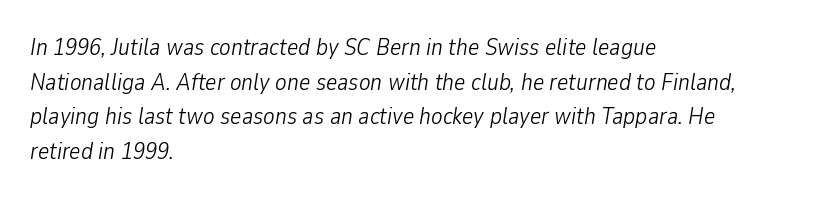
Weight: in the light-to-regular range. Here the glyphs are tracked normally, forming tight word shapes. Does the leading feel generous? No, just average. The glyphs are unaccompanied by any horizontal stroke below them. You can tell it's italic because the verticals aren't actually vertical. Caption: multi-line text, flush left, ragged right.
